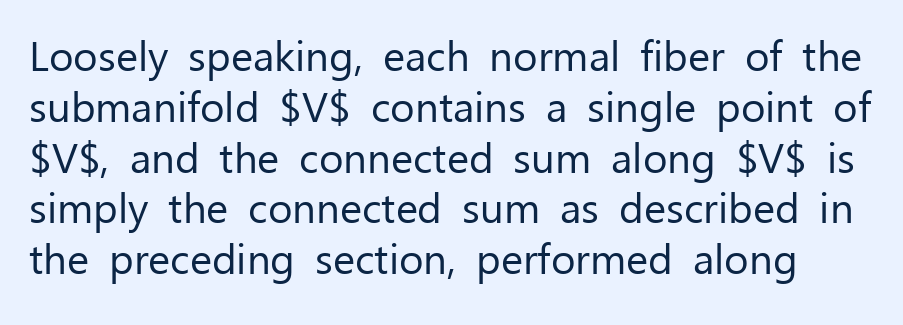
Q: Is the text bold? A: No.
Q: Is the text italic (slanted)? A: No, it is upright.
Q: Is the typeface a serif or a sans-serif typeface? A: Sans-serif.
Q: Is the text underlined? A: No.
Q: Is the spacing between letters normal or unusually wide? A: Normal.
Q: Width (condensed, normal, or wide)? A: Normal.
Q: Stroke contrast? A: Low.
Q: x-height? A: Medium.
Q: Monospaced? A: No.
